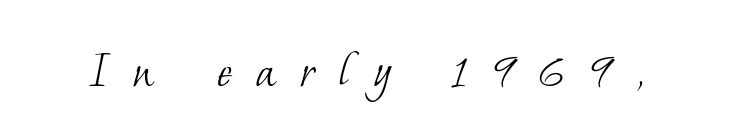
Q: Is the text bold? A: No.
Q: Is the typeface a serif or a sans-serif typeface? A: Serif.
Q: Is the text underlined? A: No.
Q: Is the spacing between letters normal or unusually wide? A: Unusually wide.
Q: Width (condensed, normal, or wide)? A: Normal.
Q: Stroke contrast? A: Low.
Q: x-height? A: Small.
Q: Monospaced? A: No.
